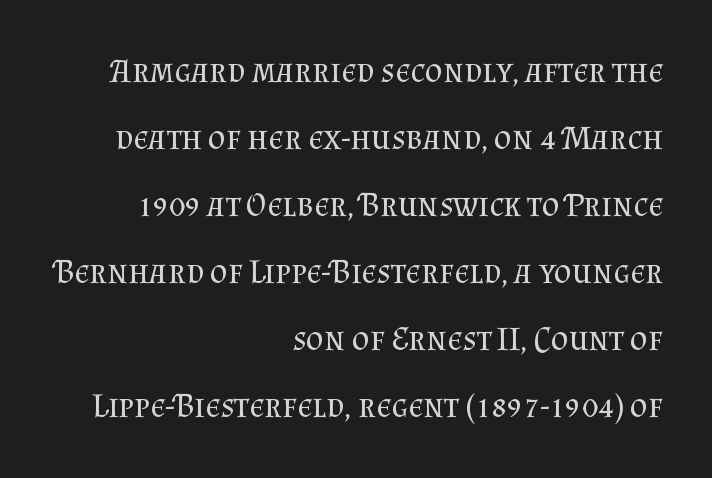
{"serif": "yes", "italic": "no", "bold": "no", "weight": "regular", "width": "normal", "stroke_contrast": "medium", "x_height": "small", "monospaced": "no", "underline": "no", "align": "right", "line_spacing": "loose", "line_spacing_ratio": 1.97, "letter_spacing": "normal", "letter_spacing_em": 0.0, "glyph_px": 34}
